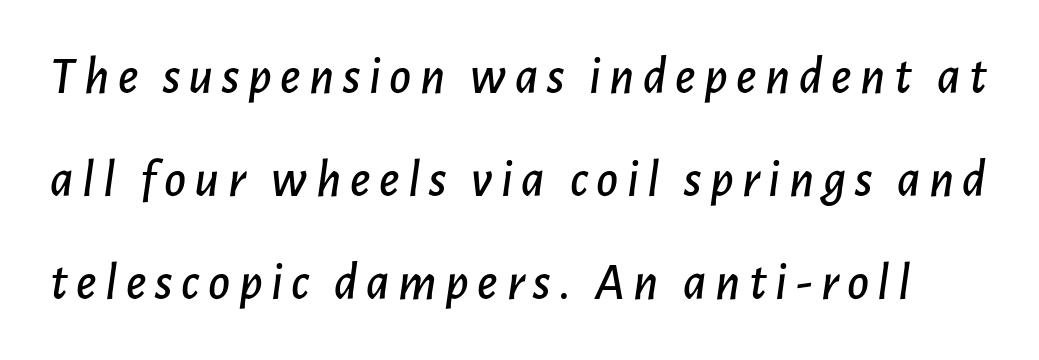
{"italic": "yes", "lean": "right", "slant_degrees": 7, "width": "normal", "stroke_contrast": "low", "x_height": "medium", "monospaced": "no", "underline": "no", "line_spacing": "loose", "line_spacing_ratio": 1.94, "glyph_px": 53}
